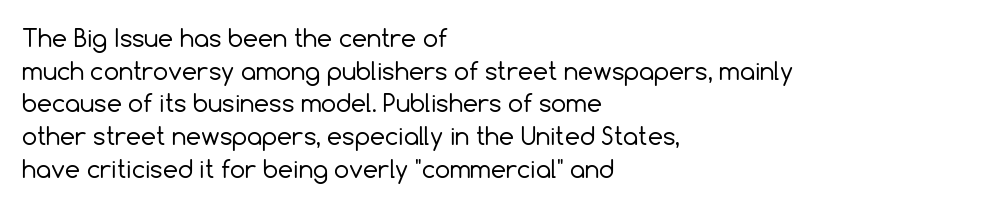
{"italic": "no", "bold": "no", "underline": "no", "align": "left", "line_spacing": "normal", "line_spacing_ratio": 1.36, "letter_spacing": "normal", "letter_spacing_em": 0.0, "glyph_px": 24}
